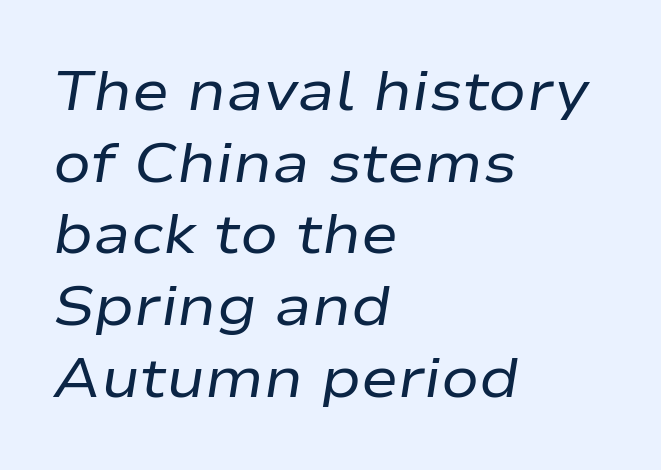
Q: Is the text bold? A: No.
Q: Is the text italic (slanted)? A: Yes, it leans right by about 9 degrees.
Q: Is the text underlined? A: No.
Q: How is the paragraph aligned? A: Left-aligned.
Q: Is the spacing between letters normal or unusually wide? A: Normal.
Q: Is the spacing between lines tight, normal or loose? A: Normal.
Q: Width (condensed, normal, or wide)? A: Wide.
Q: Stroke contrast? A: Low.
Q: x-height? A: Medium.
Q: Monospaced? A: No.
